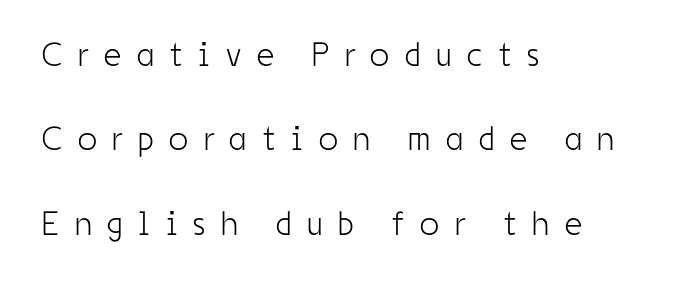
{"serif": "no", "italic": "no", "bold": "no", "weight": "light", "width": "condensed", "stroke_contrast": "low", "x_height": "medium", "monospaced": "no", "underline": "no", "align": "left", "line_spacing": "loose", "line_spacing_ratio": 2.48, "letter_spacing": "wide", "letter_spacing_em": 0.46, "glyph_px": 34}
